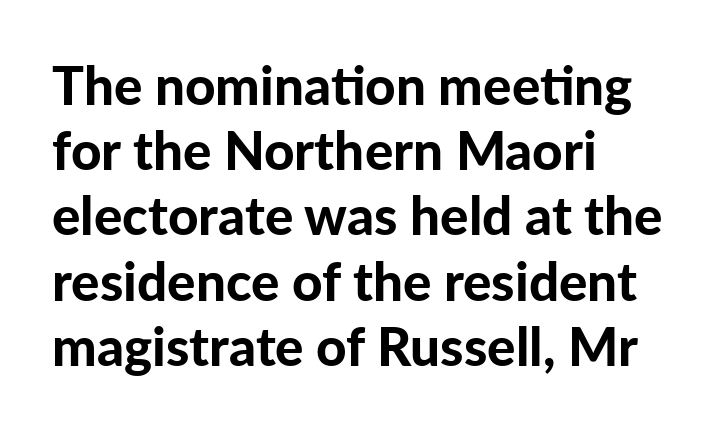
Q: Is the text bold? A: Yes.
Q: Is the text italic (slanted)? A: No, it is upright.
Q: Is the typeface a serif or a sans-serif typeface? A: Sans-serif.
Q: Is the text underlined? A: No.
Q: How is the paragraph aligned? A: Left-aligned.
Q: Is the spacing between letters normal or unusually wide? A: Normal.
Q: Width (condensed, normal, or wide)? A: Normal.
Q: Stroke contrast? A: Low.
Q: x-height? A: Medium.
Q: Monospaced? A: No.
